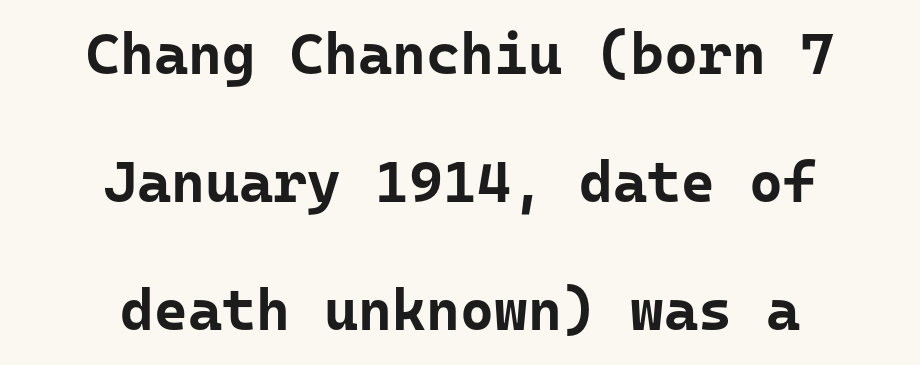
Q: Is the text bold? A: Yes.
Q: Is the text italic (slanted)? A: No, it is upright.
Q: Is the typeface a serif or a sans-serif typeface? A: Sans-serif.
Q: Is the text underlined? A: No.
Q: How is the paragraph aligned? A: Centered.
Q: Is the spacing between letters normal or unusually wide? A: Normal.
Q: Is the spacing between lines tight, normal or loose? A: Loose.
Q: Width (condensed, normal, or wide)? A: Normal.
Q: Stroke contrast? A: Low.
Q: x-height? A: Medium.
Q: Monospaced? A: Yes.
